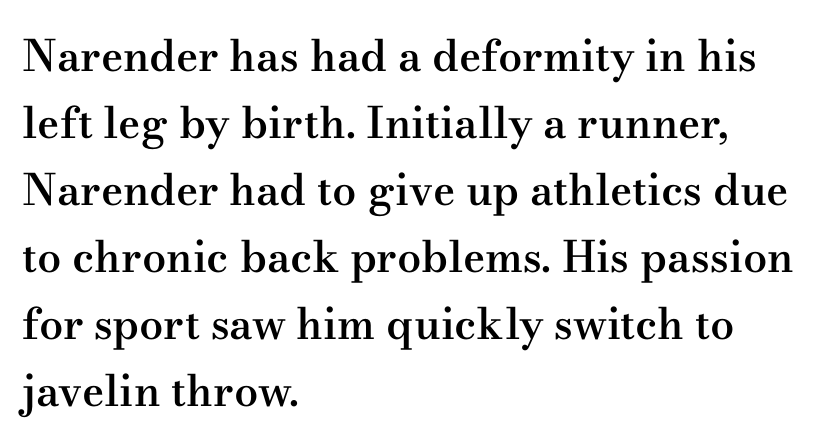
Stroke terminals: seriffed. If you drew a line through each stem, it would be perfectly vertical. Beneath every word, the page is bare. Regular leading. This rendering uses left alignment, leaving the right contour irregular.
